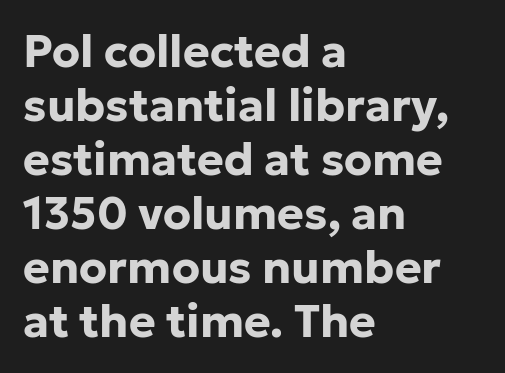
{"serif": "no", "italic": "no", "bold": "yes", "weight": "bold", "width": "normal", "stroke_contrast": "low", "x_height": "medium", "monospaced": "no", "underline": "no", "align": "left", "line_spacing_ratio": 1.2, "letter_spacing": "normal", "letter_spacing_em": 0.0, "glyph_px": 45}
